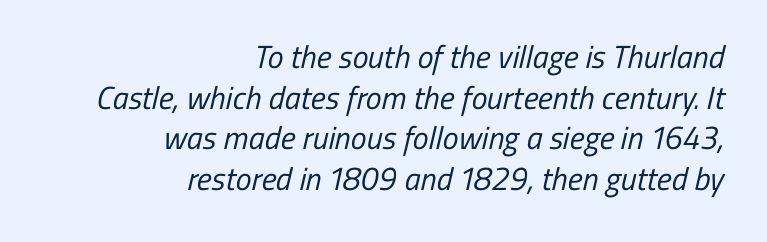
Q: Is the text bold? A: No.
Q: Is the typeface a serif or a sans-serif typeface? A: Sans-serif.
Q: Is the text underlined? A: No.
Q: How is the paragraph aligned? A: Right-aligned.
Q: Is the spacing between letters normal or unusually wide? A: Normal.
Q: Is the spacing between lines tight, normal or loose? A: Normal.
Q: Width (condensed, normal, or wide)? A: Condensed.
Q: Stroke contrast? A: Low.
Q: x-height? A: Medium.
Q: Monospaced? A: No.
